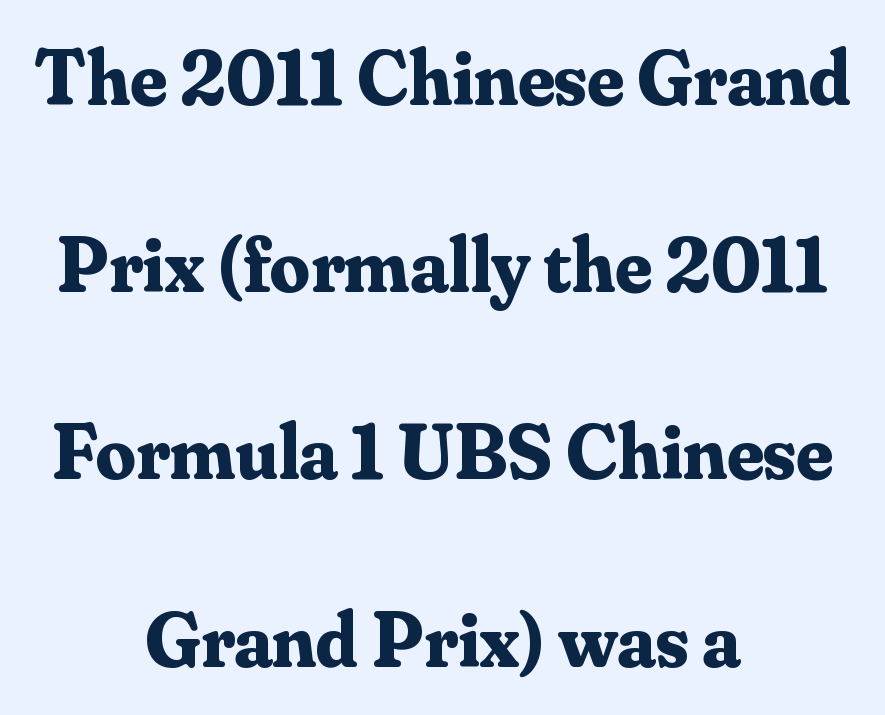
{"serif": "yes", "italic": "no", "bold": "yes", "weight": "bold", "width": "normal", "stroke_contrast": "medium", "x_height": "small", "monospaced": "no", "underline": "no", "align": "center", "line_spacing": "loose", "line_spacing_ratio": 2.37, "letter_spacing": "normal", "letter_spacing_em": 0.0, "glyph_px": 79}
